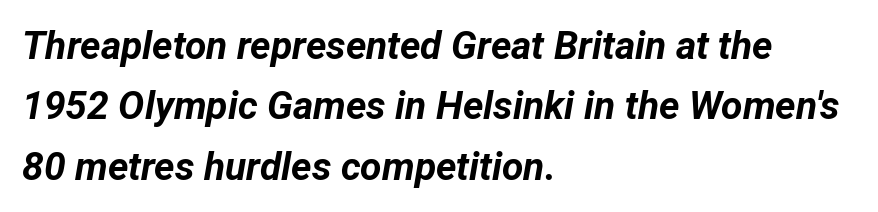
Students, this is bold: see how much ink each stroke carries. The vertical gap from one line to the next is medium. These lines are rendered in a variable-pitch font. Style check: oblique. Words float on clear page, feet unadorned. The letterforms sit shoulder to shoulder at normal distance.
